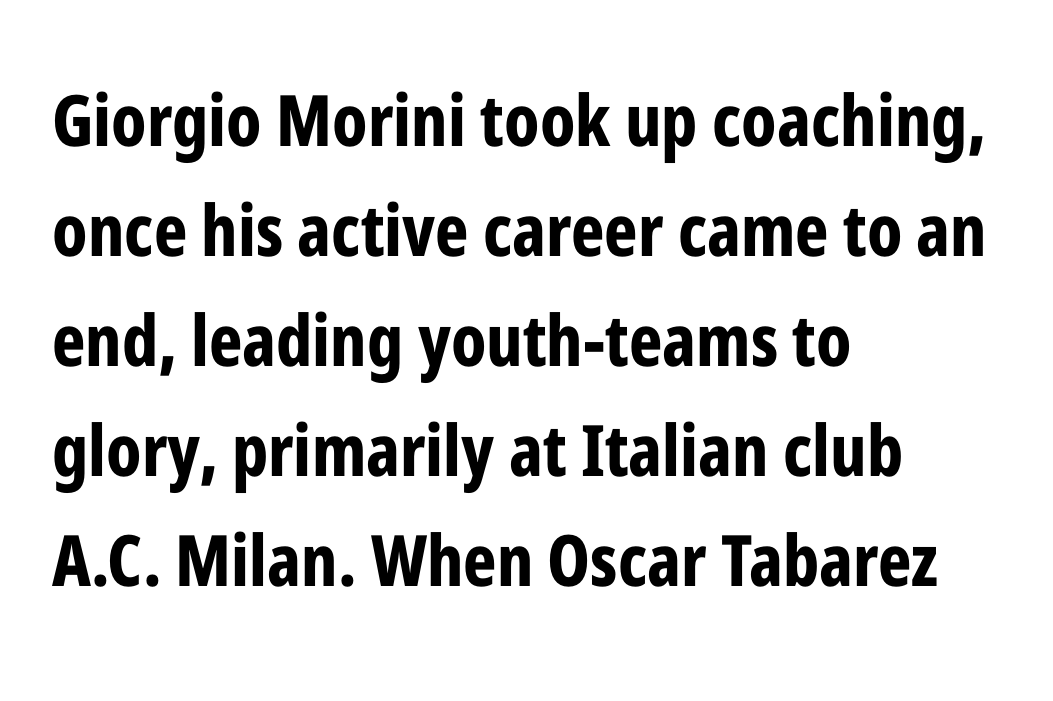
The image shows 71 px bold, condensed sans-serif type, upright; set left-aligned, normal line spacing (1.55x), normal letter spacing, not underlined; low stroke contrast and a medium x-height.
